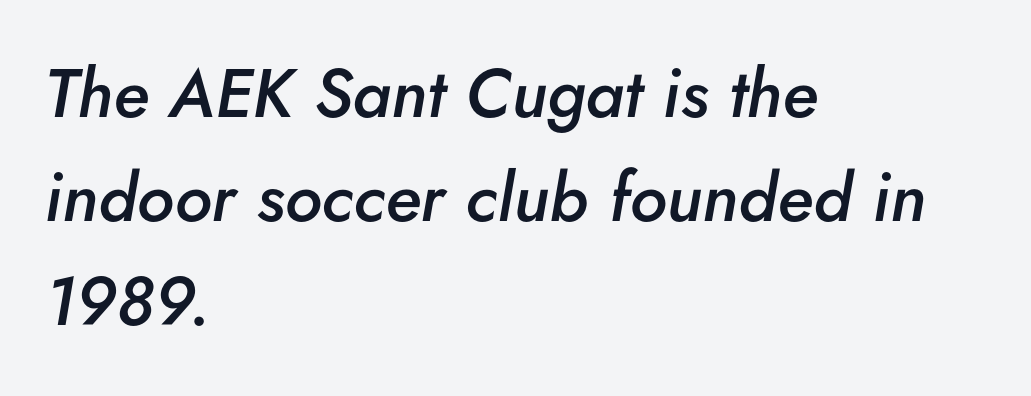
You could not count columns in this text — the font is proportionally spaced. Left-aligned paragraph, ragged on the right. In terms of posture, this sample is oblique. One glance says typical: line gaps are just what's usual. Beneath every word, the page is bare.
